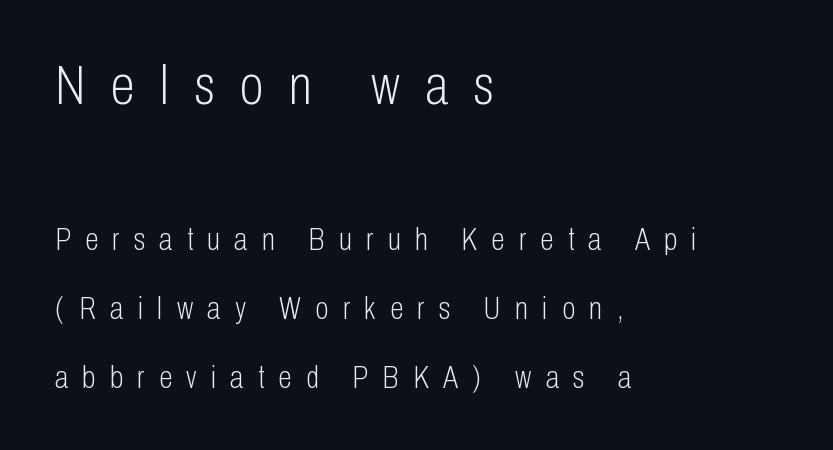
Vertical strokes here are truly vertical. One-word summary of the alignment: left. A bare baseline throughout the passage. Varying glyph widths throughout — classic text-font behaviour.
